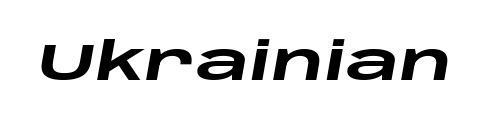
Any mark beneath the type? The region is blank. No extra tracking has been applied to these lines. Compared with an ordinary text face, these strokes are far heavier — a full bold. Each letter keeps its own natural width here, so spacing adapts to shape. The whole block is typeset with a tilt.
